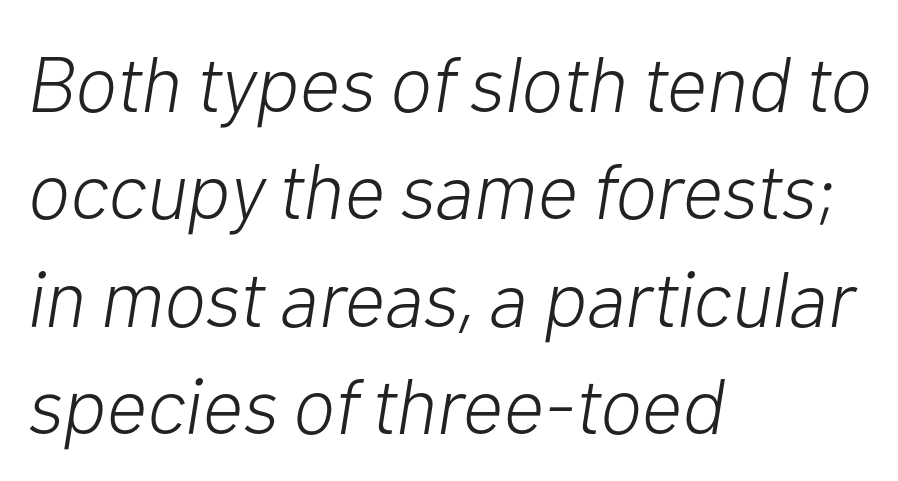
{"italic": "yes", "lean": "right", "slant_degrees": 10, "bold": "no", "weight": "light", "width": "normal", "stroke_contrast": "low", "x_height": "medium", "monospaced": "no", "underline": "no", "align": "left", "line_spacing": "normal", "line_spacing_ratio": 1.36, "letter_spacing": "normal", "letter_spacing_em": 0.0, "glyph_px": 79}
